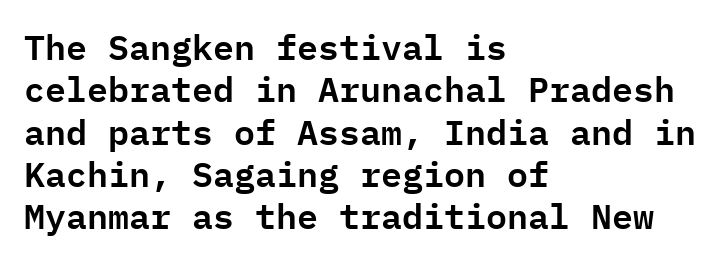
{"serif": "no", "italic": "no", "width": "normal", "stroke_contrast": "low", "x_height": "medium", "monospaced": "yes", "underline": "no", "align": "left", "line_spacing_ratio": 1.21, "letter_spacing": "normal", "letter_spacing_em": 0.0, "glyph_px": 35}
